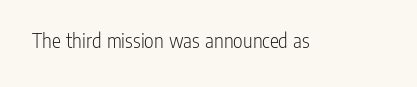
Q: Is the text bold? A: No.
Q: Is the text italic (slanted)? A: No, it is upright.
Q: Is the text underlined? A: No.
Q: Is the spacing between letters normal or unusually wide? A: Normal.
